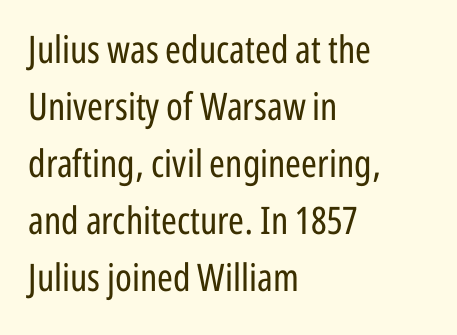
The letters advance in unequal steps, a hallmark of proportional type. Stems here are at most as thick as an everyday book face. Unmarked baselines from the first word to the last. Check where the strokes stop: nothing finishes them off — pure sans. Does the copy run flush right? No — it runs flush left. Default kerning and tracking; the words read as compact shapes.
